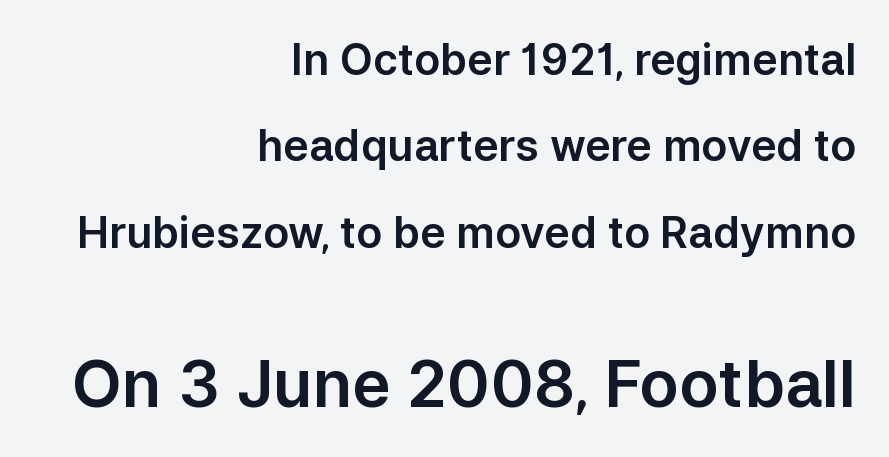
Q: Is the text italic (slanted)? A: No, it is upright.
Q: Is the typeface a serif or a sans-serif typeface? A: Sans-serif.
Q: Is the text underlined? A: No.
Q: How is the paragraph aligned? A: Right-aligned.
Q: Is the spacing between letters normal or unusually wide? A: Normal.
Q: Is the spacing between lines tight, normal or loose? A: Loose.
Q: Which block of text is set in a larger size, the first (top) or the second (bottom)? A: The second (bottom) one.
Q: Width (condensed, normal, or wide)? A: Normal.
Q: Stroke contrast? A: Low.
Q: x-height? A: Medium.
Q: Monospaced? A: No.
